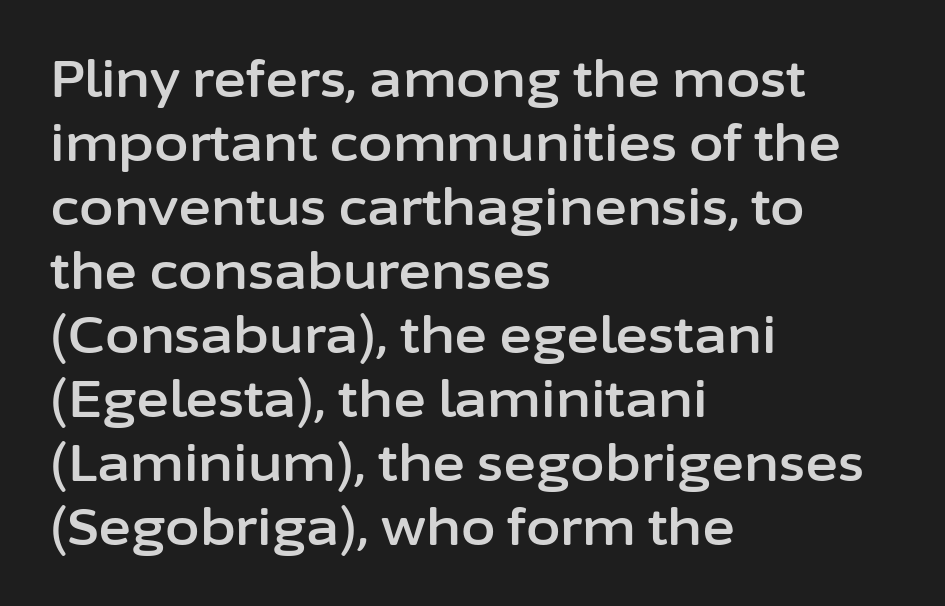
The axis of the letterforms is exactly vertical. One glance says typical: line gaps are just what's usual. Descender tails drop into unmarked territory. Characters follow at the spacing the type designer built in. In CSS terms this would be text-align: left. Spacing verdict: proportional, widths tailored to each character.
